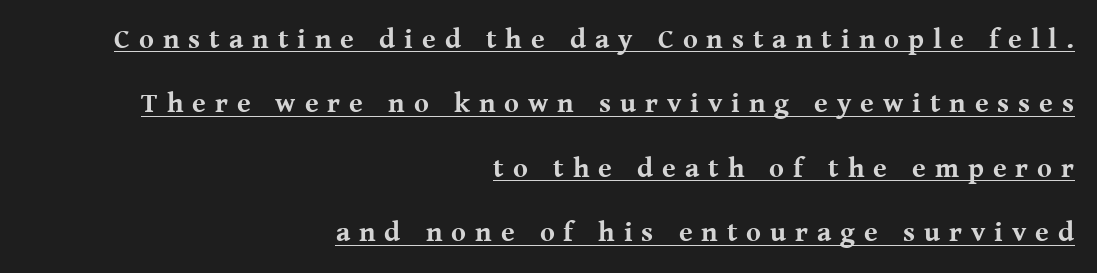
Q: Is the text bold? A: Yes.
Q: Is the text italic (slanted)? A: No, it is upright.
Q: Is the typeface a serif or a sans-serif typeface? A: Serif.
Q: Is the text underlined? A: Yes.
Q: How is the paragraph aligned? A: Right-aligned.
Q: Is the spacing between letters normal or unusually wide? A: Unusually wide.
Q: Is the spacing between lines tight, normal or loose? A: Loose.
Q: Width (condensed, normal, or wide)? A: Normal.
Q: Stroke contrast? A: Medium.
Q: x-height? A: Medium.
Q: Monospaced? A: No.
